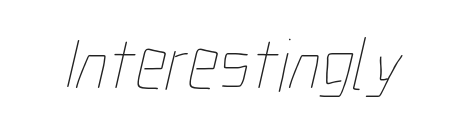
{"bold": "no", "weight": "thin", "width": "condensed", "stroke_contrast": "low", "x_height": "medium", "monospaced": "no", "underline": "no", "letter_spacing": "normal", "letter_spacing_em": 0.0, "glyph_px": 76}
